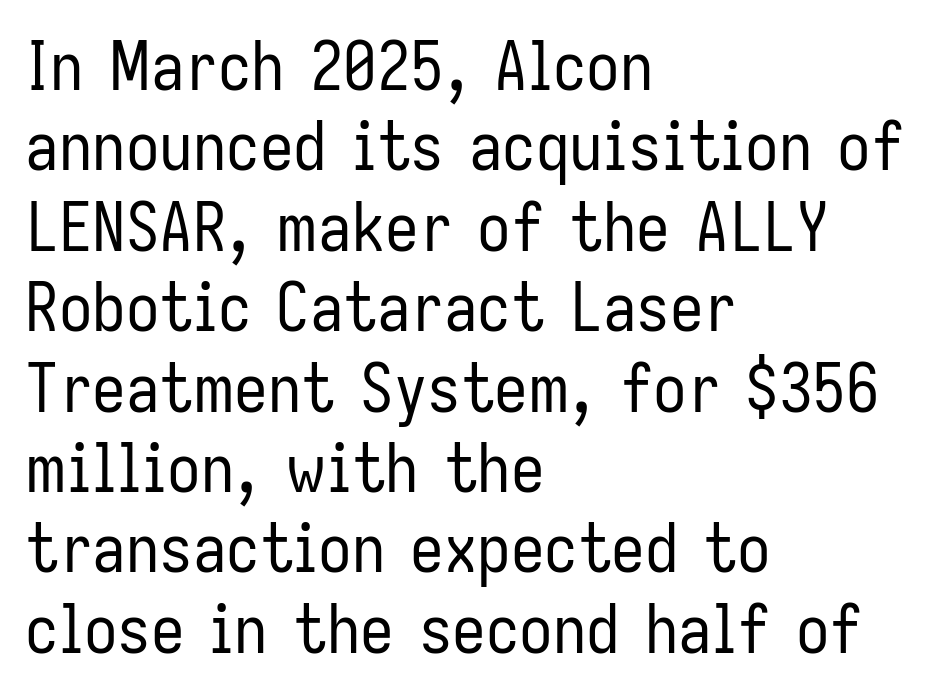
Q: Is the text bold? A: No.
Q: Is the text italic (slanted)? A: No, it is upright.
Q: Is the typeface a serif or a sans-serif typeface? A: Sans-serif.
Q: Is the text underlined? A: No.
Q: How is the paragraph aligned? A: Left-aligned.
Q: Is the spacing between letters normal or unusually wide? A: Normal.
Q: Width (condensed, normal, or wide)? A: Condensed.
Q: Stroke contrast? A: Low.
Q: x-height? A: Medium.
Q: Monospaced? A: No.
